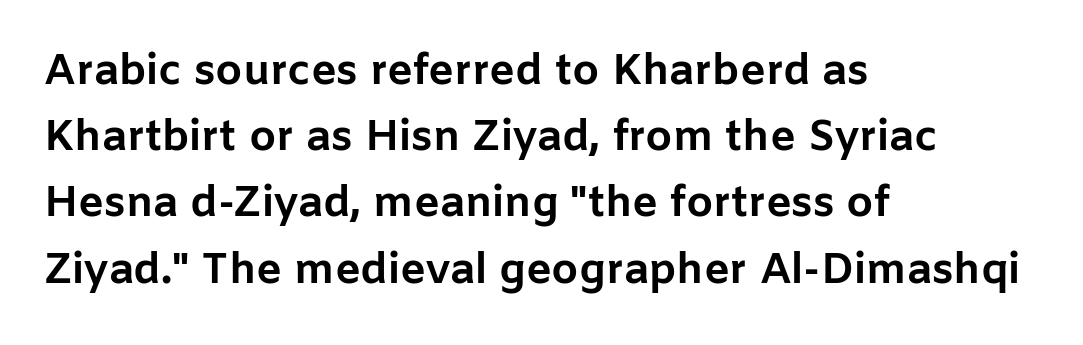
This sample uses plain, unmodified letter spacing. Short and long lines alike share a common starting point at left. Is the type bold? Yes — the strokes are clearly thick and heavy. If you measured baseline to baseline, you'd find a middling distance. Every character sits straight up, as roman type does. The words here are not underlined.
